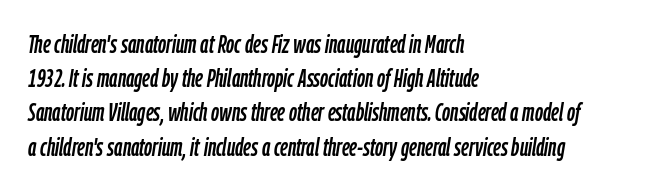
{"italic": "yes", "lean": "right", "slant_degrees": 9, "underline": "no", "align": "left", "line_spacing": "normal", "line_spacing_ratio": 1.37, "letter_spacing": "normal", "letter_spacing_em": 0.0, "glyph_px": 25}
